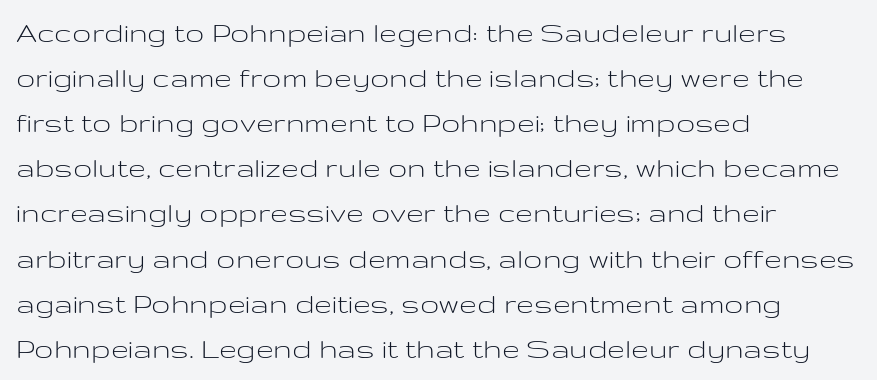
Type style note: lacks serifs. The strip under each line holds only bare page. Character widths vary here, with narrow letters taking less room than wide ones. Bold? No — there's no thickening of the strokes. Layout note: lines flush left. Letter spacing: default.
